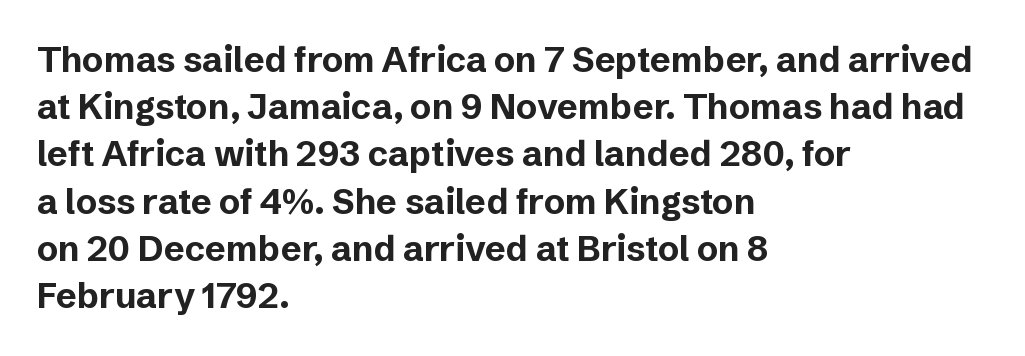
Q: Is the text bold? A: Yes.
Q: Is the text italic (slanted)? A: No, it is upright.
Q: Is the typeface a serif or a sans-serif typeface? A: Sans-serif.
Q: Is the text underlined? A: No.
Q: How is the paragraph aligned? A: Left-aligned.
Q: Is the spacing between letters normal or unusually wide? A: Normal.
Q: Is the spacing between lines tight, normal or loose? A: Normal.
Q: Width (condensed, normal, or wide)? A: Normal.
Q: Stroke contrast? A: Low.
Q: x-height? A: Medium.
Q: Monospaced? A: No.
